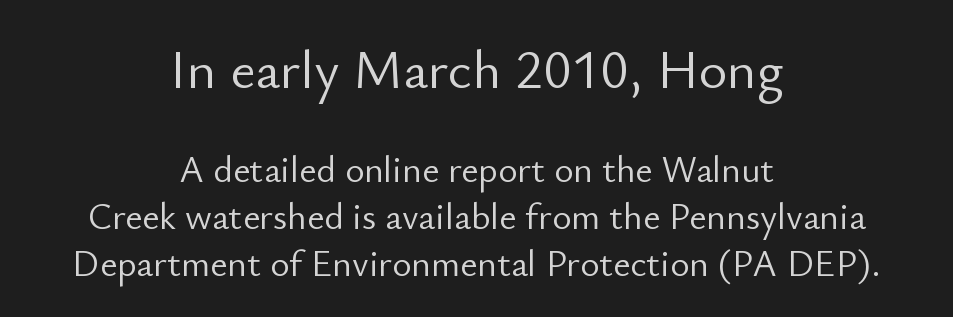
Q: Is the text bold? A: No.
Q: Is the text italic (slanted)? A: No, it is upright.
Q: Is the typeface a serif or a sans-serif typeface? A: Sans-serif.
Q: Is the text underlined? A: No.
Q: How is the paragraph aligned? A: Centered.
Q: Is the spacing between letters normal or unusually wide? A: Normal.
Q: Is the spacing between lines tight, normal or loose? A: Normal.
Q: Which block of text is set in a larger size, the first (top) or the second (bottom)? A: The first (top) one.
Q: Width (condensed, normal, or wide)? A: Normal.
Q: Stroke contrast? A: Low.
Q: x-height? A: Small.
Q: Monospaced? A: No.
